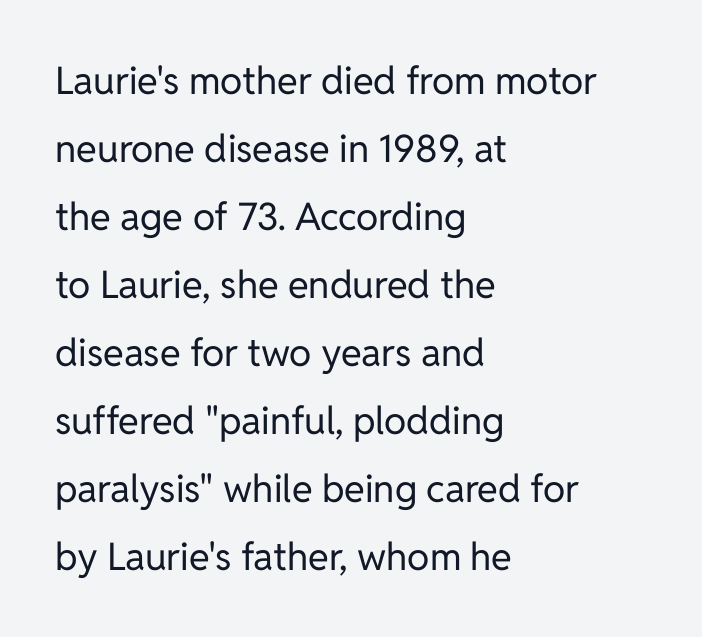
Q: Is the text bold? A: No.
Q: Is the text italic (slanted)? A: No, it is upright.
Q: Is the typeface a serif or a sans-serif typeface? A: Sans-serif.
Q: Is the text underlined? A: No.
Q: How is the paragraph aligned? A: Left-aligned.
Q: Is the spacing between letters normal or unusually wide? A: Normal.
Q: Width (condensed, normal, or wide)? A: Normal.
Q: Stroke contrast? A: Low.
Q: x-height? A: Medium.
Q: Monospaced? A: No.
